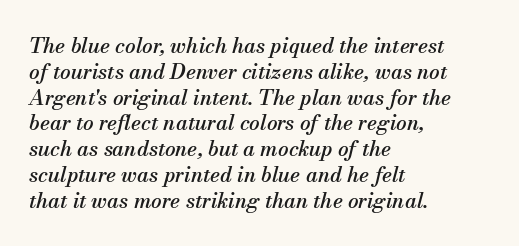
Q: Is the text italic (slanted)? A: Yes, it leans right by about 13 degrees.
Q: Is the text underlined? A: No.
Q: How is the paragraph aligned? A: Left-aligned.
Q: Is the spacing between letters normal or unusually wide? A: Normal.
